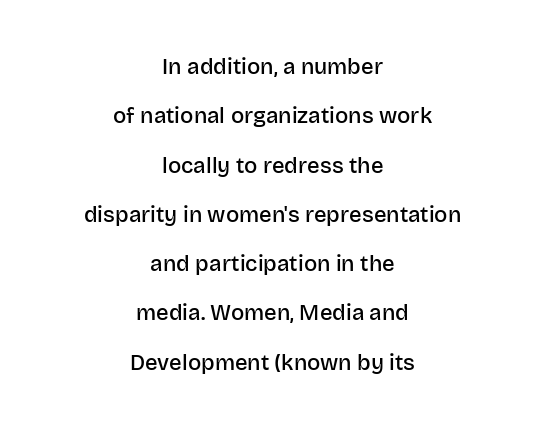
Line spacing here is loose. The face used here is rendered with its standard letterfit. Slightly chunky letters — semibold, I'd say, not full bold. Rule under the text: the space is simply empty.
